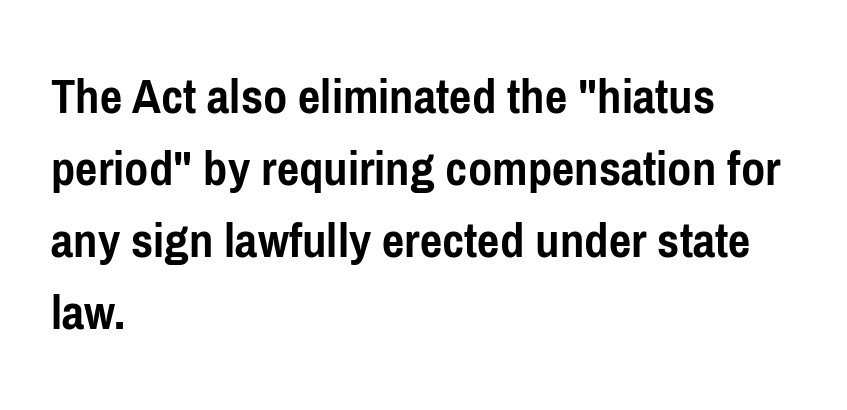
Q: Is the text bold? A: Yes.
Q: Is the text italic (slanted)? A: No, it is upright.
Q: Is the typeface a serif or a sans-serif typeface? A: Sans-serif.
Q: Is the text underlined? A: No.
Q: How is the paragraph aligned? A: Left-aligned.
Q: Is the spacing between letters normal or unusually wide? A: Normal.
Q: Is the spacing between lines tight, normal or loose? A: Normal.
Q: Width (condensed, normal, or wide)? A: Condensed.
Q: Stroke contrast? A: Low.
Q: x-height? A: Medium.
Q: Monospaced? A: No.
